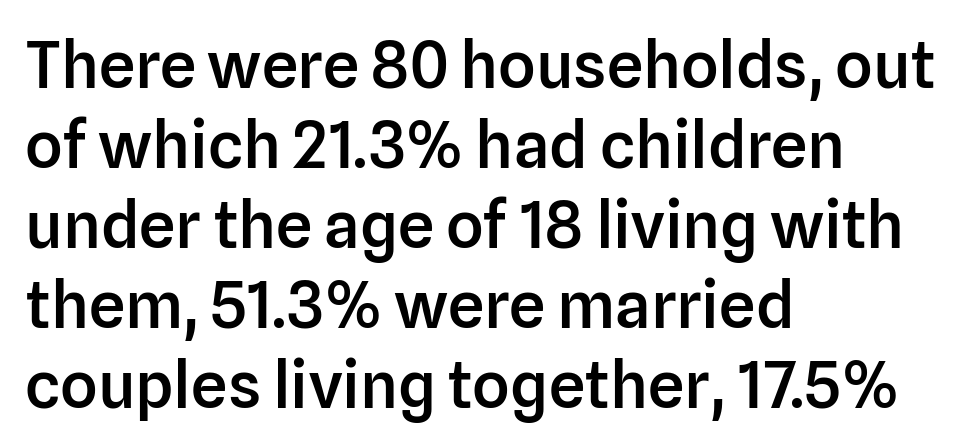
Characters follow at the spacing the type designer built in. Ordinary non-slanted type is in use. Does the weight exceed regular? Yes, but only to semibold. The rendering uses natural spacing where letterforms have individual widths.
